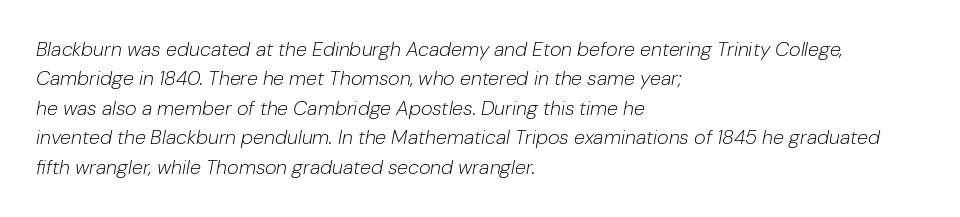
Clear beneath every line of the passage. These glyphs show unthickened strokes, regular width or finer. The setting favours the left margin, as ordinary paragraphs usually do. The passage shown stacks its lines at a standard gap. The specimen reads as italic at a glance. Letter spacing: default.
